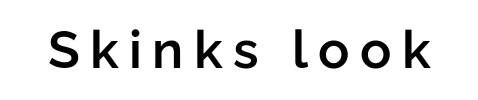
{"serif": "no", "italic": "no", "bold": "semi", "weight": "semibold", "width": "normal", "stroke_contrast": "low", "x_height": "medium", "monospaced": "no", "underline": "no", "letter_spacing": "wide", "letter_spacing_em": 0.2, "glyph_px": 52}
